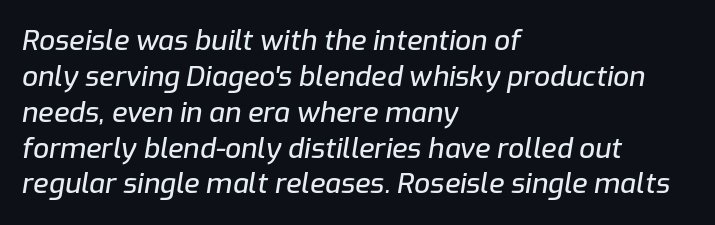
{"italic": "yes", "lean": "right", "slant_degrees": 9, "width": "normal", "stroke_contrast": "low", "x_height": "medium", "monospaced": "no", "underline": "no", "align": "left", "line_spacing": "normal", "line_spacing_ratio": 1.28, "letter_spacing": "normal", "letter_spacing_em": 0.0, "glyph_px": 28}
